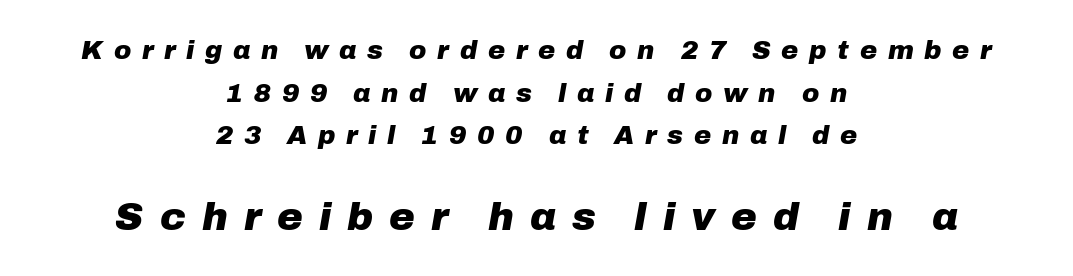
Q: Is the text bold? A: Yes.
Q: Is the text italic (slanted)? A: Yes, it leans right by about 10 degrees.
Q: Is the text underlined? A: No.
Q: How is the paragraph aligned? A: Centered.
Q: Is the spacing between letters normal or unusually wide? A: Unusually wide.
Q: Is the spacing between lines tight, normal or loose? A: Normal.
Q: Which block of text is set in a larger size, the first (top) or the second (bottom)? A: The second (bottom) one.
Q: Width (condensed, normal, or wide)? A: Normal.
Q: Stroke contrast? A: Low.
Q: x-height? A: Medium.
Q: Monospaced? A: No.
